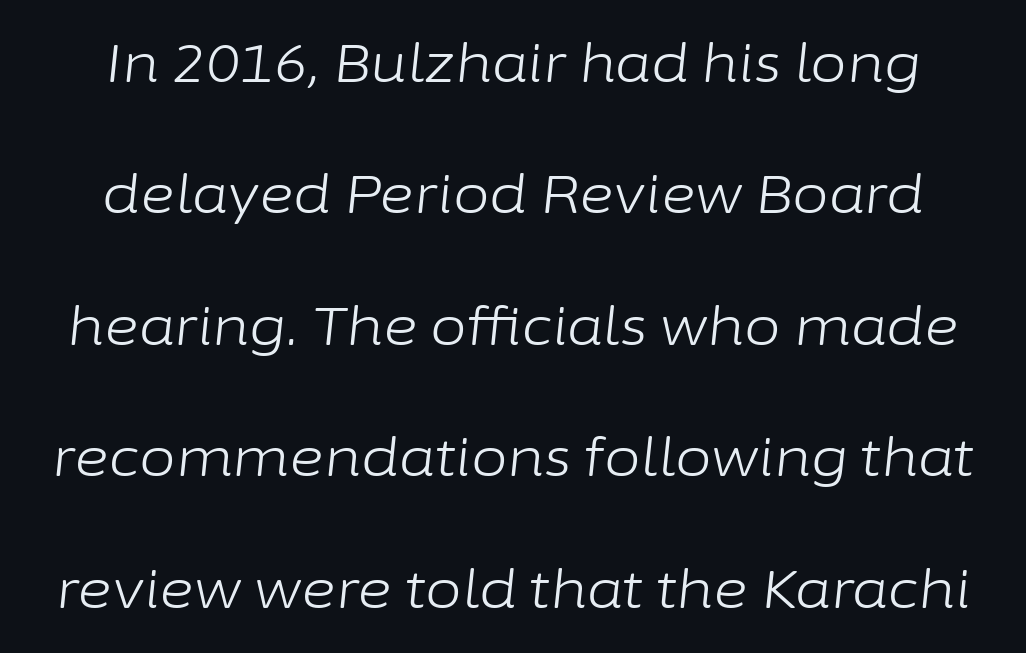
The letterforms sit shoulder to shoulder at normal distance. Stroke mass is kept to a normal reading level or below. This block would shrink considerably if given ordinary leading; it's expanded now. Rendered with sloped, italic letterforms. The string is rendered with underlining switched off.
